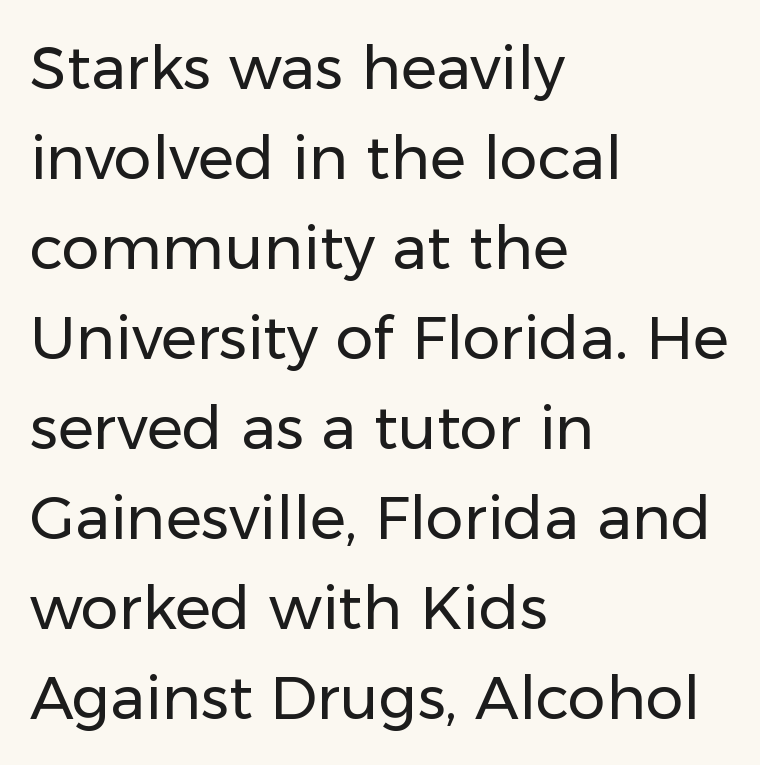
Weight: not bold — regular or lighter. Is the block centered? No — it sits flush against the left margin. These lines were composed using upright roman letters. In terms of leading, this rendering sits right in the middle. The zone under the glyphs is completely vacant. Look at the bottom of the vertical strokes: they stop flat, with no serifs.
